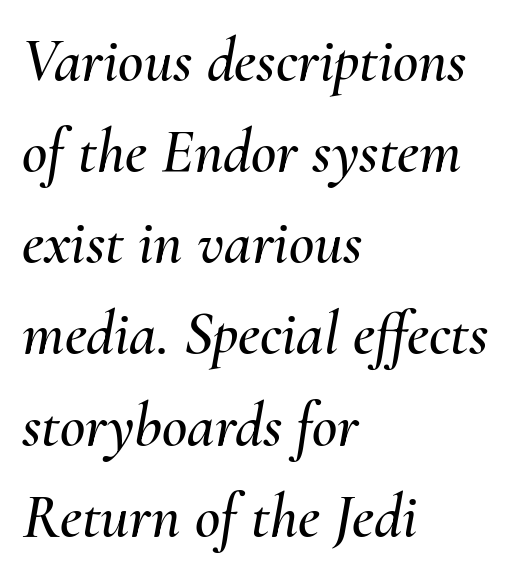
Q: Is the text italic (slanted)? A: Yes, it leans right by about 10 degrees.
Q: Is the text underlined? A: No.
Q: How is the paragraph aligned? A: Left-aligned.
Q: Is the spacing between letters normal or unusually wide? A: Normal.
Q: Is the spacing between lines tight, normal or loose? A: Normal.
Q: Width (condensed, normal, or wide)? A: Normal.
Q: Stroke contrast? A: Medium.
Q: x-height? A: Small.
Q: Monospaced? A: No.
